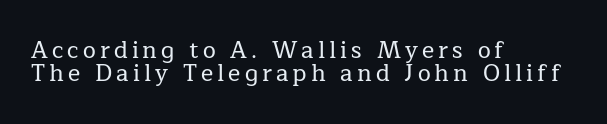
The image shows 23 px text type, upright; set left-aligned, tight line spacing (1.0x), not underlined.
